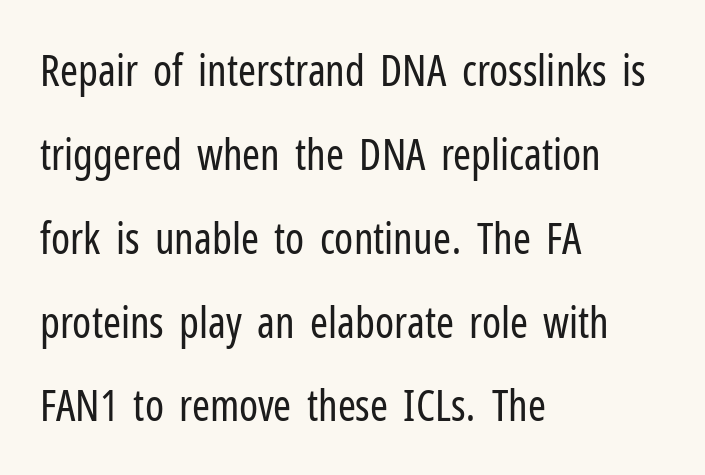
{"serif": "no", "italic": "no", "bold": "no", "weight": "regular", "width": "condensed", "stroke_contrast": "low", "x_height": "medium", "monospaced": "no", "underline": "no", "align": "left", "line_spacing": "loose", "line_spacing_ratio": 1.95, "letter_spacing": "normal", "letter_spacing_em": 0.0, "glyph_px": 43}
